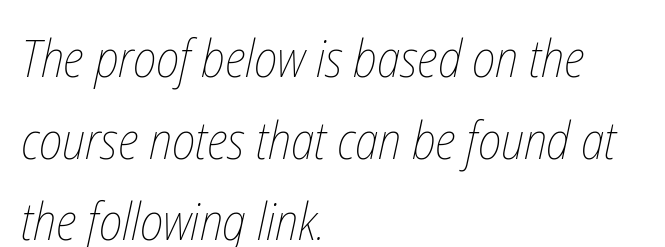
The image shows 52 px thin, condensed type; set left-aligned, normal line spacing (1.57x), normal letter spacing, not underlined; low stroke contrast and a medium x-height.
